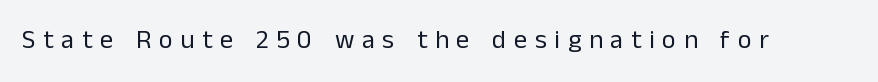
Glyph-to-glyph distance is far greater than everyday printed text. Nothing heavy about these letters — not bold at all. The gap between lines stays unmarked. The type sits square on the baseline with zero lean.
